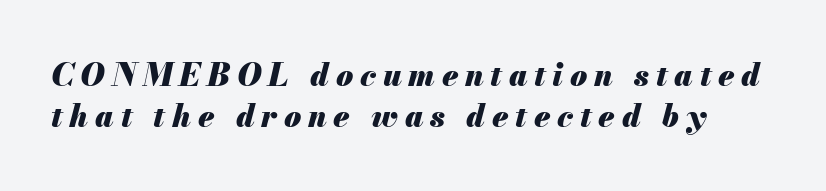
The image shows 31 px heavy type, italic (leaning right); set normal line spacing (1.32x), unusually wide letter spacing (+0.22 em), not underlined; medium stroke contrast and a small x-height.
